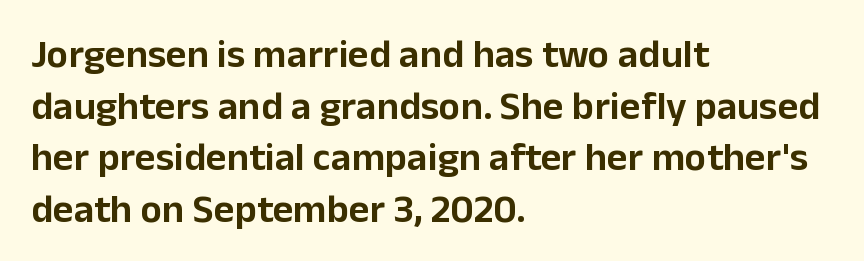
{"serif": "no", "italic": "no", "width": "normal", "stroke_contrast": "low", "x_height": "medium", "monospaced": "no", "underline": "no", "align": "left", "line_spacing": "normal", "line_spacing_ratio": 1.29, "letter_spacing": "normal", "letter_spacing_em": 0.0, "glyph_px": 40}
